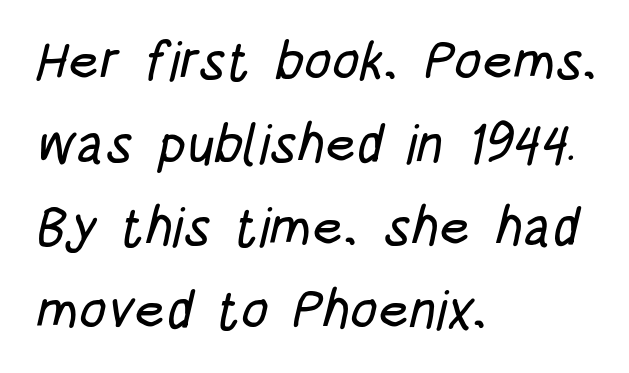
The image shows 54 px condensed sans-serif type; set left-aligned, normal line spacing (1.54x), normal letter spacing, not underlined; low stroke contrast and a large x-height.
